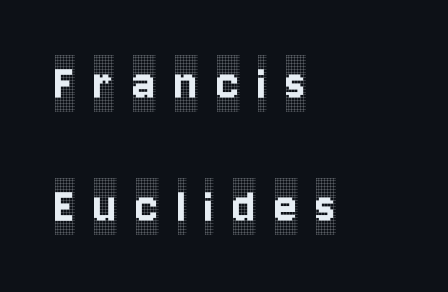
Varying glyph widths throughout — classic text-font behaviour. The lines in this sample share a left origin and differ only in where they stop. Small tapered or slab feet sit at the stroke ends, so this counts as serif. A typesetter would call this heavily tracked-out type. Plain, unruled lines of type.
